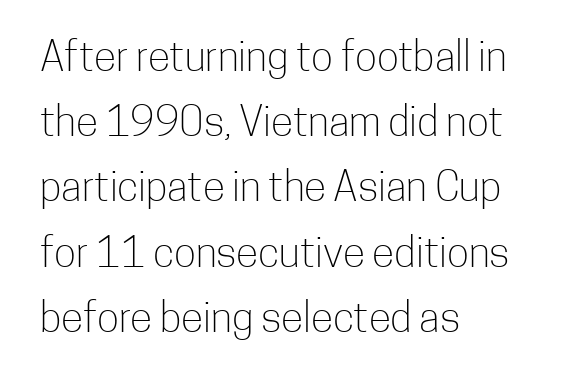
The image shows 41 px light, condensed sans-serif type, upright; set left-aligned, normal line spacing (1.59x), normal letter spacing, not underlined; low stroke contrast and a medium x-height.
